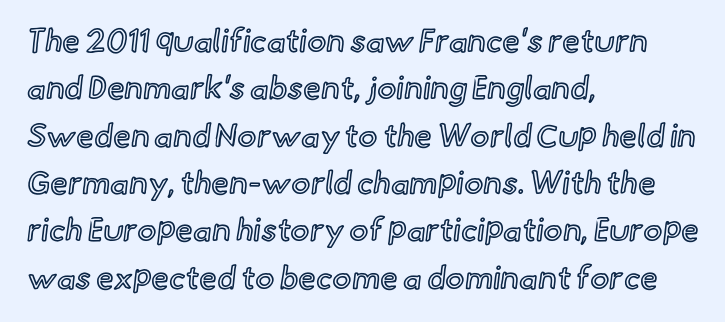
Q: Is the text italic (slanted)? A: Yes.
Q: Is the text underlined? A: No.
Q: How is the paragraph aligned? A: Left-aligned.
Q: Is the spacing between letters normal or unusually wide? A: Normal.
Q: Is the spacing between lines tight, normal or loose? A: Normal.
Q: Width (condensed, normal, or wide)? A: Normal.
Q: x-height? A: Small.
Q: Monospaced? A: No.
